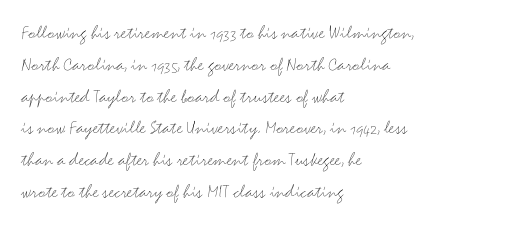
Q: Is the text bold? A: No.
Q: Is the text italic (slanted)? A: Yes.
Q: Is the text underlined? A: No.
Q: How is the paragraph aligned? A: Left-aligned.
Q: Is the spacing between letters normal or unusually wide? A: Normal.
Q: Is the spacing between lines tight, normal or loose? A: Normal.
